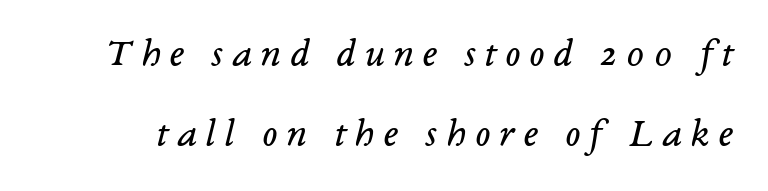
{"serif": "yes", "italic": "yes", "lean": "right", "slant_degrees": 14, "bold": "no", "weight": "regular", "width": "normal", "stroke_contrast": "low", "x_height": "medium", "monospaced": "no", "underline": "no", "line_spacing": "loose", "line_spacing_ratio": 1.99, "letter_spacing": "wide", "letter_spacing_em": 0.22, "glyph_px": 40}
